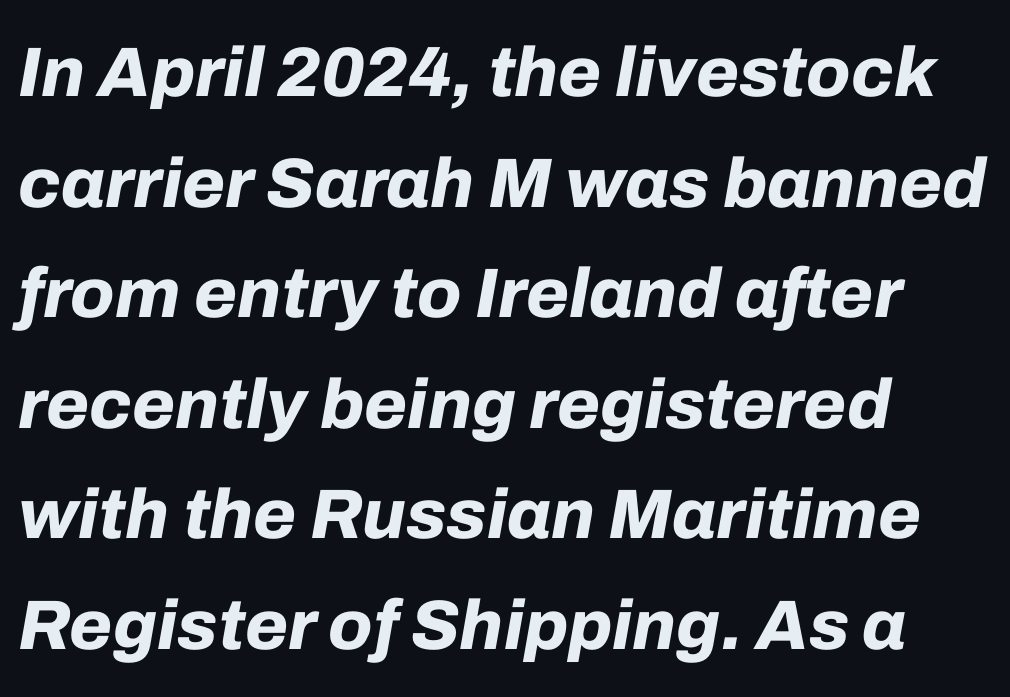
Every row of glyphs begins at an identical x-position on the left. Honestly, there is no underline to notice here at all. Heft: maximum for text — a bold. Think of a printed novel: that variable character pitch is what you see here. Leading matches the norm, producing a regular column. The type is set solid horizontally, with unmodified tracking.
